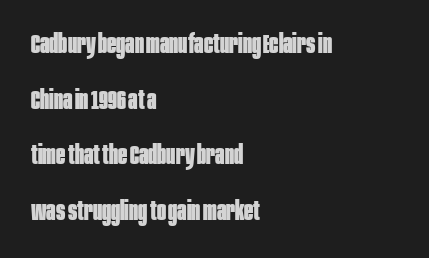
{"italic": "no", "bold": "yes", "underline": "no", "align": "left", "line_spacing": "loose", "line_spacing_ratio": 2.06, "letter_spacing": "normal", "letter_spacing_em": 0.0, "glyph_px": 27}
